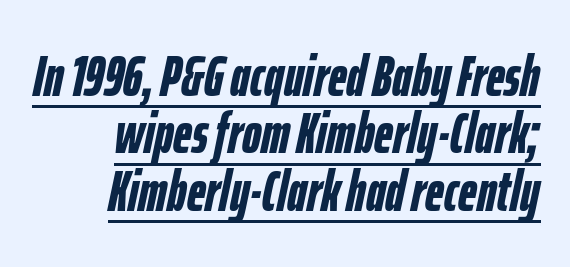
Q: Is the text bold? A: Yes.
Q: Is the text italic (slanted)? A: Yes, it leans right by about 12 degrees.
Q: Is the text underlined? A: Yes.
Q: How is the paragraph aligned? A: Right-aligned.
Q: Is the spacing between letters normal or unusually wide? A: Normal.
Q: Is the spacing between lines tight, normal or loose? A: Tight.
Q: Width (condensed, normal, or wide)? A: Condensed.
Q: Stroke contrast? A: Low.
Q: x-height? A: Medium.
Q: Monospaced? A: No.
